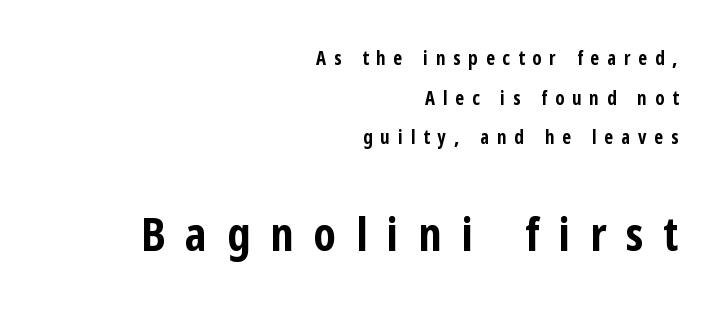
Q: Is the text bold? A: Yes.
Q: Is the text italic (slanted)? A: No, it is upright.
Q: Is the typeface a serif or a sans-serif typeface? A: Sans-serif.
Q: Is the text underlined? A: No.
Q: How is the paragraph aligned? A: Right-aligned.
Q: Is the spacing between letters normal or unusually wide? A: Unusually wide.
Q: Is the spacing between lines tight, normal or loose? A: Loose.
Q: Which block of text is set in a larger size, the first (top) or the second (bottom)? A: The second (bottom) one.
Q: Width (condensed, normal, or wide)? A: Condensed.
Q: Stroke contrast? A: Low.
Q: x-height? A: Medium.
Q: Monospaced? A: No.
